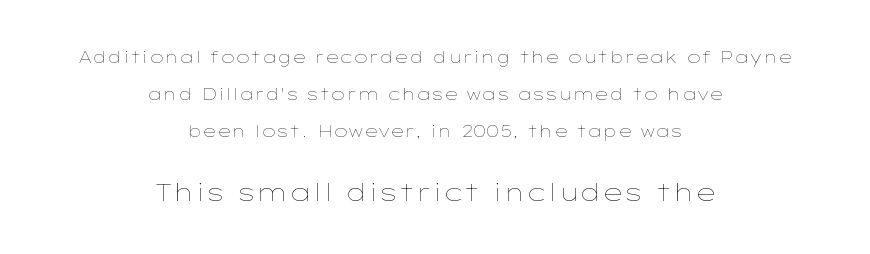
Q: Is the text bold? A: No.
Q: Is the text italic (slanted)? A: No, it is upright.
Q: Is the text underlined? A: No.
Q: How is the paragraph aligned? A: Centered.
Q: Is the spacing between letters normal or unusually wide? A: Normal.
Q: Is the spacing between lines tight, normal or loose? A: Loose.
Q: Which block of text is set in a larger size, the first (top) or the second (bottom)? A: The second (bottom) one.
